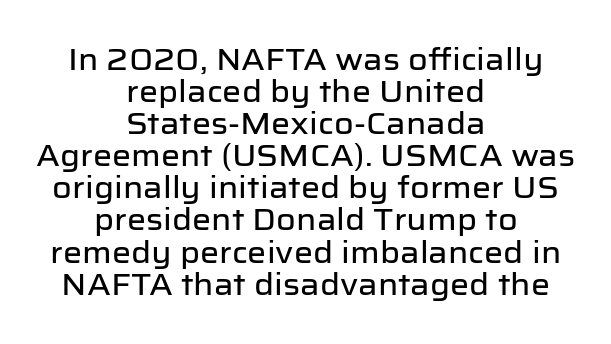
{"serif": "no", "italic": "no", "width": "normal", "stroke_contrast": "low", "x_height": "medium", "monospaced": "no", "underline": "no", "align": "center", "line_spacing": "tight", "line_spacing_ratio": 1.07, "letter_spacing": "normal", "letter_spacing_em": 0.0, "glyph_px": 30}
